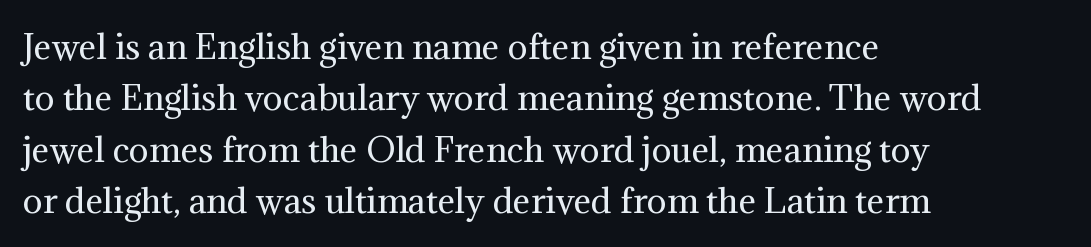
The image shows 33 px regular-weight serif type, upright; set left-aligned, normal line spacing (1.56x), normal letter spacing, not underlined; medium stroke contrast and a medium x-height.
